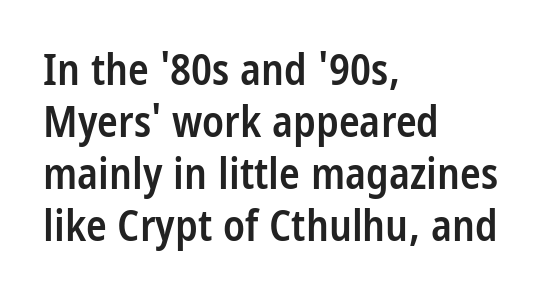
{"serif": "no", "italic": "no", "bold": "semi", "weight": "semibold", "width": "condensed", "stroke_contrast": "low", "x_height": "large", "monospaced": "no", "underline": "no", "align": "left", "line_spacing_ratio": 1.21, "letter_spacing": "normal", "letter_spacing_em": 0.0, "glyph_px": 43}
